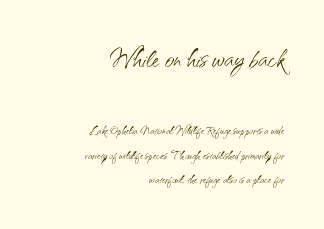
The image shows 32 px light sans-serif type; set right-aligned, line spacing 1.76x, normal letter spacing, not underlined; the first (top) block is 2.29x larger; medium stroke contrast and a small x-height.
